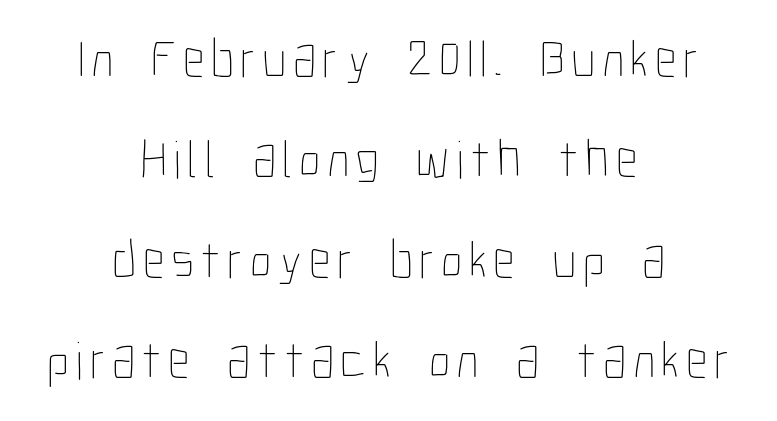
{"italic": "no", "bold": "no", "weight": "thin", "width": "condensed", "stroke_contrast": "low", "x_height": "medium", "monospaced": "no", "underline": "no", "align": "center", "line_spacing_ratio": 1.86, "glyph_px": 54}
